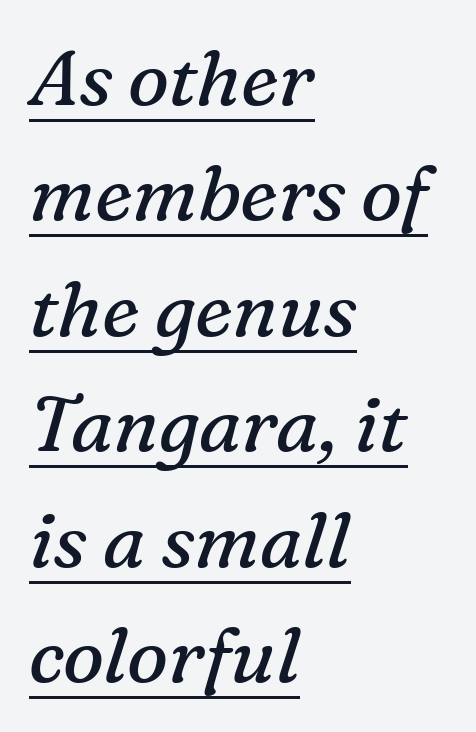
Q: Is the text bold? A: No.
Q: Is the text italic (slanted)? A: Yes, it leans right by about 16 degrees.
Q: Is the typeface a serif or a sans-serif typeface? A: Serif.
Q: Is the text underlined? A: Yes.
Q: How is the paragraph aligned? A: Left-aligned.
Q: Is the spacing between letters normal or unusually wide? A: Normal.
Q: Is the spacing between lines tight, normal or loose? A: Normal.
Q: Width (condensed, normal, or wide)? A: Normal.
Q: Stroke contrast? A: Medium.
Q: x-height? A: Medium.
Q: Monospaced? A: No.
